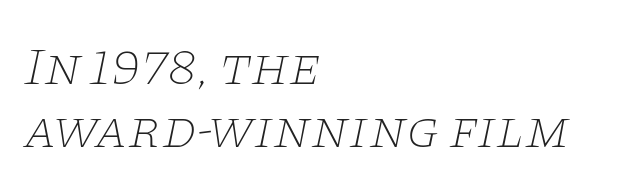
Q: Is the text bold? A: No.
Q: Is the text italic (slanted)? A: Yes, it leans right by about 11 degrees.
Q: Is the typeface a serif or a sans-serif typeface? A: Serif.
Q: Is the text underlined? A: No.
Q: How is the paragraph aligned? A: Left-aligned.
Q: Is the spacing between letters normal or unusually wide? A: Normal.
Q: Width (condensed, normal, or wide)? A: Wide.
Q: Stroke contrast? A: Low.
Q: x-height? A: Large.
Q: Monospaced? A: No.
